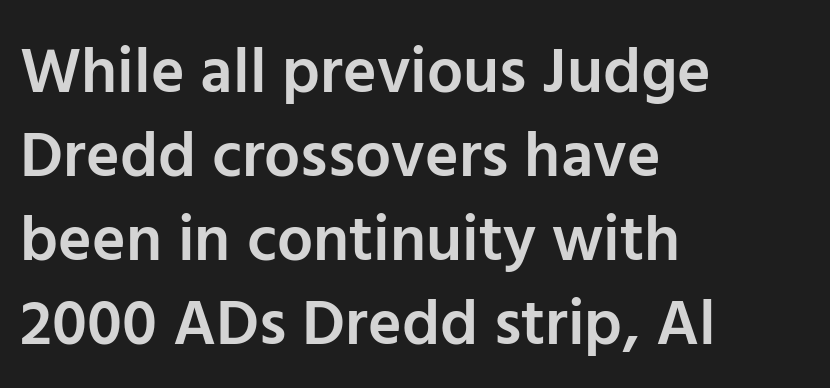
Q: Is the text bold? A: Semi-bold.
Q: Is the text italic (slanted)? A: No, it is upright.
Q: Is the typeface a serif or a sans-serif typeface? A: Sans-serif.
Q: Is the text underlined? A: No.
Q: How is the paragraph aligned? A: Left-aligned.
Q: Is the spacing between letters normal or unusually wide? A: Normal.
Q: Is the spacing between lines tight, normal or loose? A: Normal.
Q: Width (condensed, normal, or wide)? A: Normal.
Q: Stroke contrast? A: Low.
Q: x-height? A: Medium.
Q: Monospaced? A: No.
